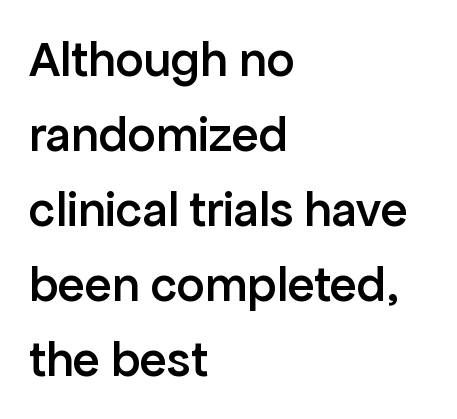
{"serif": "no", "italic": "no", "bold": "semi", "weight": "semibold", "width": "normal", "stroke_contrast": "low", "x_height": "medium", "monospaced": "no", "underline": "no", "align": "left", "line_spacing": "normal", "line_spacing_ratio": 1.5, "letter_spacing": "normal", "letter_spacing_em": 0.0, "glyph_px": 50}
